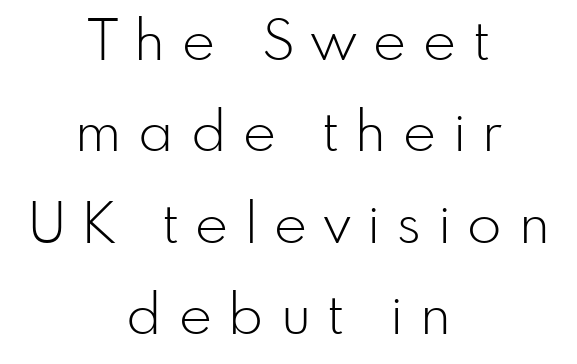
{"serif": "no", "italic": "no", "bold": "no", "weight": "light", "width": "normal", "stroke_contrast": "low", "x_height": "small", "monospaced": "no", "underline": "no", "align": "center", "line_spacing": "normal", "line_spacing_ratio": 1.63, "letter_spacing": "wide", "letter_spacing_em": 0.3, "glyph_px": 56}
